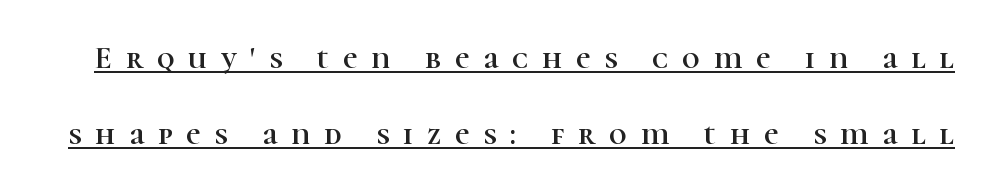
{"serif": "yes", "italic": "no", "width": "normal", "stroke_contrast": "high", "x_height": "medium", "monospaced": "no", "underline": "yes", "line_spacing": "loose", "line_spacing_ratio": 2.46, "letter_spacing": "wide", "letter_spacing_em": 0.45, "glyph_px": 31}
